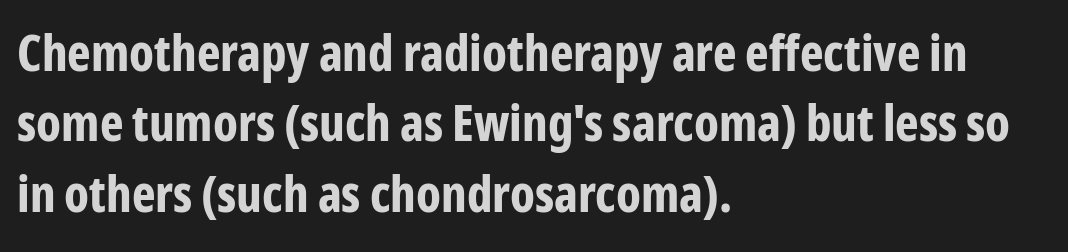
Serif or sans? Sans — the stroke terminals are bare. Spacing verdict: proportional, widths tailored to each character. The lettering holds an erect, upright posture throughout. Evenly set lines give the paragraph a standard silhouette.
